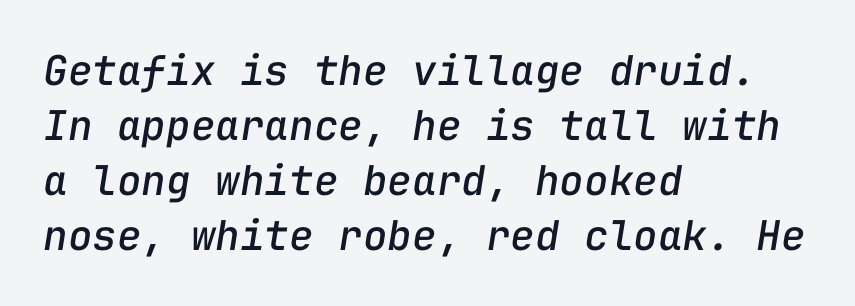
The image shows 41 px text type, italic (leaning right), monospaced; set left-aligned, normal line spacing (1.34x), normal letter spacing, not underlined; low stroke contrast and a medium x-height.
